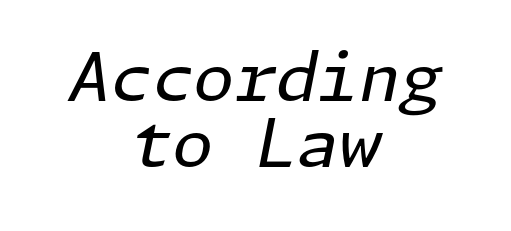
The image shows 67 px regular-weight type, italic (leaning right); set centered, tight line spacing (0.99x), normal letter spacing, not underlined; low stroke contrast and a medium x-height.
